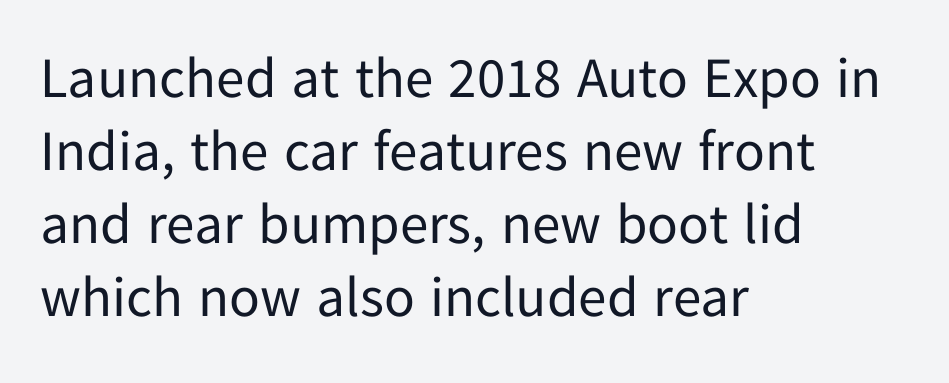
Q: Is the text bold? A: No.
Q: Is the text italic (slanted)? A: No, it is upright.
Q: Is the typeface a serif or a sans-serif typeface? A: Sans-serif.
Q: Is the text underlined? A: No.
Q: How is the paragraph aligned? A: Left-aligned.
Q: Is the spacing between letters normal or unusually wide? A: Normal.
Q: Is the spacing between lines tight, normal or loose? A: Normal.
Q: Width (condensed, normal, or wide)? A: Normal.
Q: Stroke contrast? A: Low.
Q: x-height? A: Medium.
Q: Monospaced? A: No.
